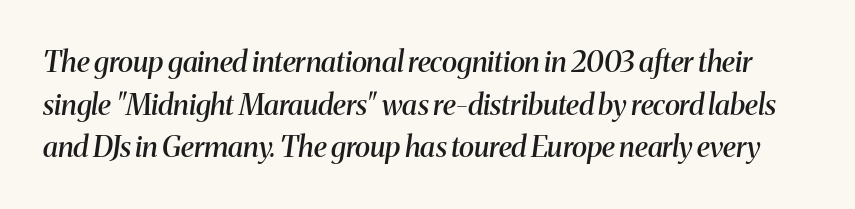
The image shows 29 px semibold serif type, italic (leaning right); set normal line spacing (1.47x), normal letter spacing, not underlined; medium stroke contrast and a medium x-height.
